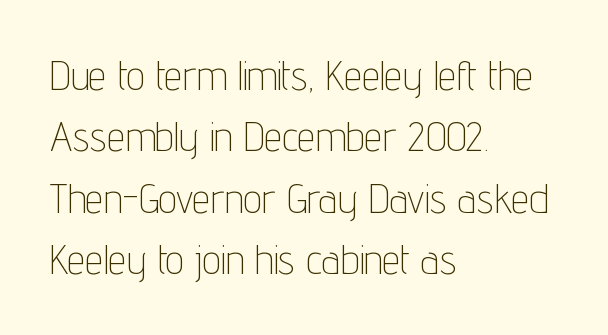
{"serif": "no", "italic": "no", "bold": "no", "weight": "thin", "width": "condensed", "stroke_contrast": "low", "x_height": "medium", "monospaced": "no", "underline": "no", "align": "left", "line_spacing": "normal", "line_spacing_ratio": 1.5, "letter_spacing": "normal", "letter_spacing_em": 0.0, "glyph_px": 41}
